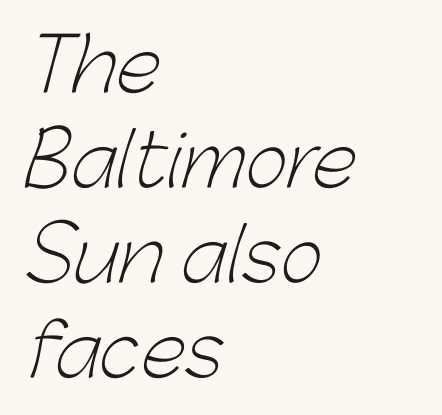
Q: Is the text bold? A: No.
Q: Is the typeface a serif or a sans-serif typeface? A: Sans-serif.
Q: Is the text underlined? A: No.
Q: How is the paragraph aligned? A: Left-aligned.
Q: Is the spacing between letters normal or unusually wide? A: Normal.
Q: Is the spacing between lines tight, normal or loose? A: Normal.
Q: Width (condensed, normal, or wide)? A: Normal.
Q: Stroke contrast? A: Low.
Q: x-height? A: Medium.
Q: Monospaced? A: No.
